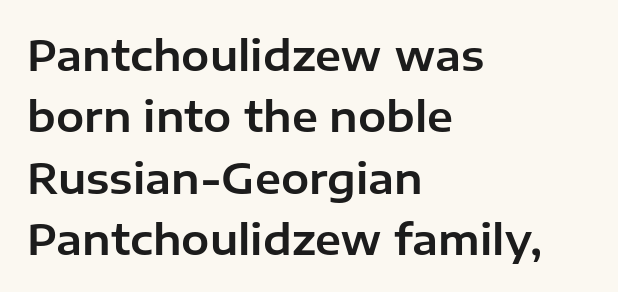
The specimen reads as upright at a glance. Classification — sans serif. Nothing unusual about the tracking: characters are spaced as the font intends. Each letter keeps its own natural width here, so spacing adapts to shape. Descender tails drop into unmarked territory.
